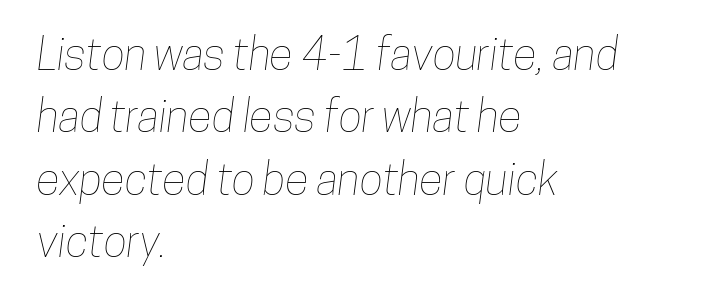
{"width": "condensed", "stroke_contrast": "low", "x_height": "medium", "monospaced": "no", "underline": "no", "align": "left", "line_spacing": "normal", "line_spacing_ratio": 1.42, "letter_spacing": "normal", "letter_spacing_em": 0.0, "glyph_px": 44}
